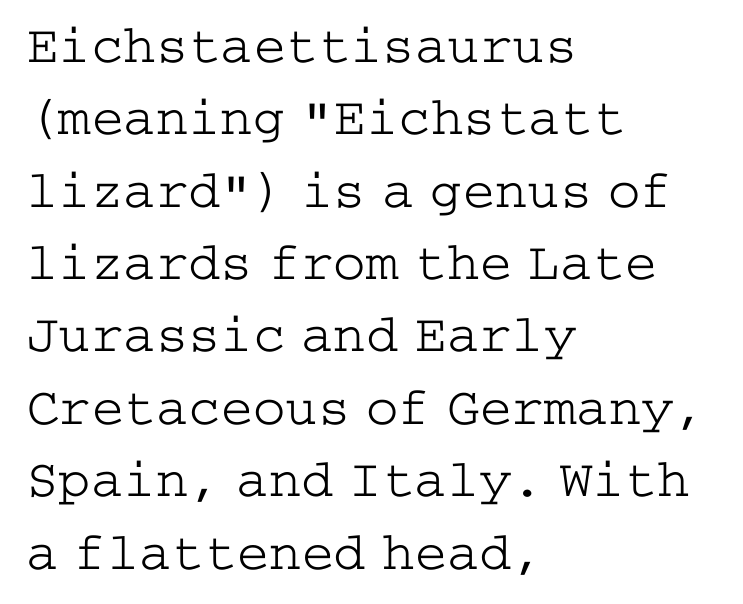
The image shows 54 px light, wide serif type, upright; set left-aligned, normal line spacing (1.34x), normal letter spacing, not underlined; low stroke contrast and a medium x-height.
